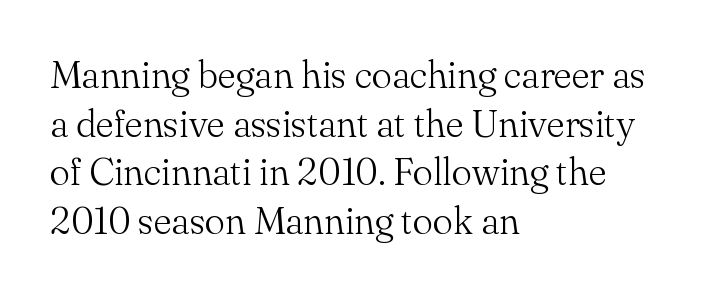
Q: Is the text bold? A: No.
Q: Is the text italic (slanted)? A: No, it is upright.
Q: Is the typeface a serif or a sans-serif typeface? A: Serif.
Q: Is the text underlined? A: No.
Q: How is the paragraph aligned? A: Left-aligned.
Q: Is the spacing between letters normal or unusually wide? A: Normal.
Q: Is the spacing between lines tight, normal or loose? A: Normal.
Q: Width (condensed, normal, or wide)? A: Normal.
Q: Stroke contrast? A: Medium.
Q: x-height? A: Small.
Q: Monospaced? A: No.
